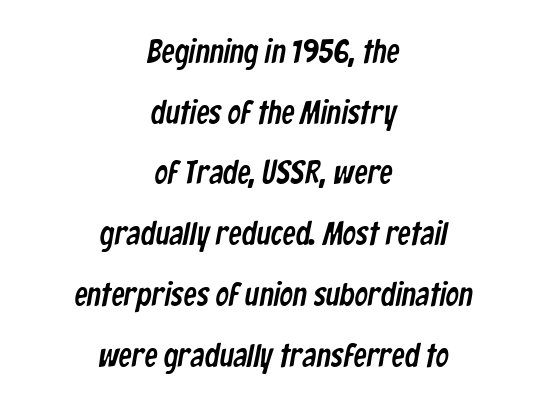
The image shows 33 px condensed sans-serif type; set centered, line spacing 1.84x, normal letter spacing, not underlined; low stroke contrast and a medium x-height.
